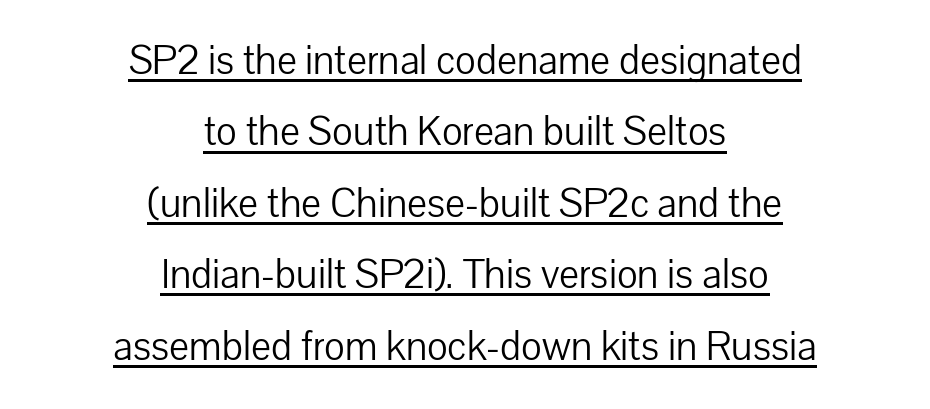
Think of a printed novel: that variable character pitch is what you see here. A typesetter would mark this as roman, not italic. Between one letter and the next there's only the usual sliver of space. Caption: lettering with a line underneath. The rag falls on both sides of this text block equally. This sample uses a sans-serif face.
